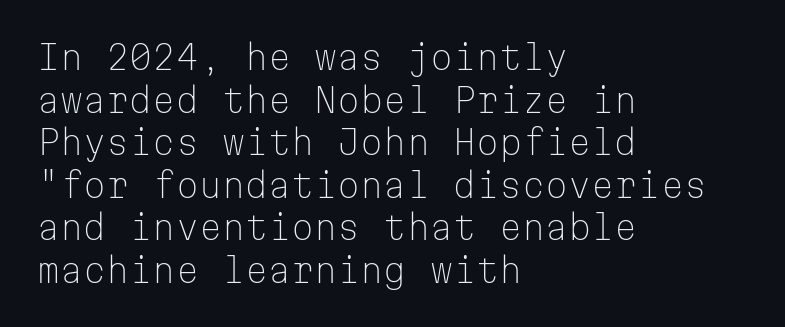
The image shows 33 px light sans-serif type, upright, monospaced; set left-aligned, normal line spacing (1.29x), normal letter spacing, not underlined; low stroke contrast and a medium x-height.
